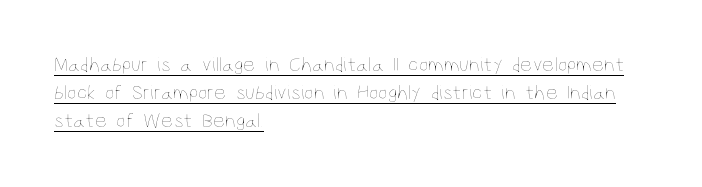
Q: Is the text bold? A: No.
Q: Is the text italic (slanted)? A: No, it is upright.
Q: Is the text underlined? A: Yes.
Q: How is the paragraph aligned? A: Left-aligned.
Q: Is the spacing between letters normal or unusually wide? A: Normal.
Q: Is the spacing between lines tight, normal or loose? A: Normal.
